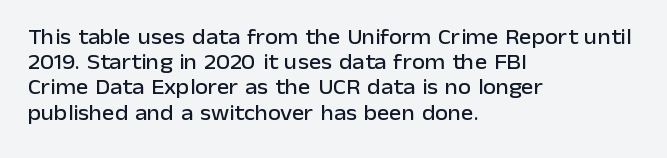
The image shows 21 px text type, upright; set left-aligned, line spacing 1.2x, normal letter spacing, not underlined.
